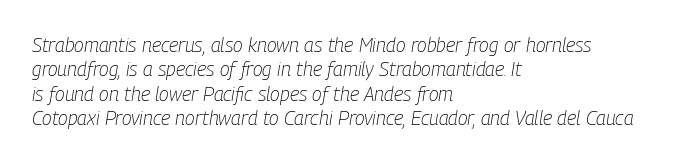
The image shows 20 px text type, italic (leaning right); set left-aligned, line spacing 1.22x, normal letter spacing, not underlined.
